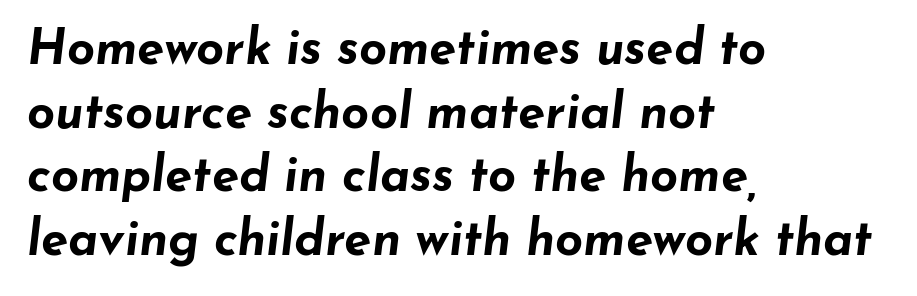
{"italic": "yes", "lean": "right", "slant_degrees": 7, "bold": "yes", "weight": "bold", "width": "wide", "stroke_contrast": "low", "x_height": "small", "monospaced": "no", "underline": "no", "align": "left", "line_spacing": "normal", "line_spacing_ratio": 1.3, "letter_spacing": "normal", "letter_spacing_em": 0.0, "glyph_px": 49}
